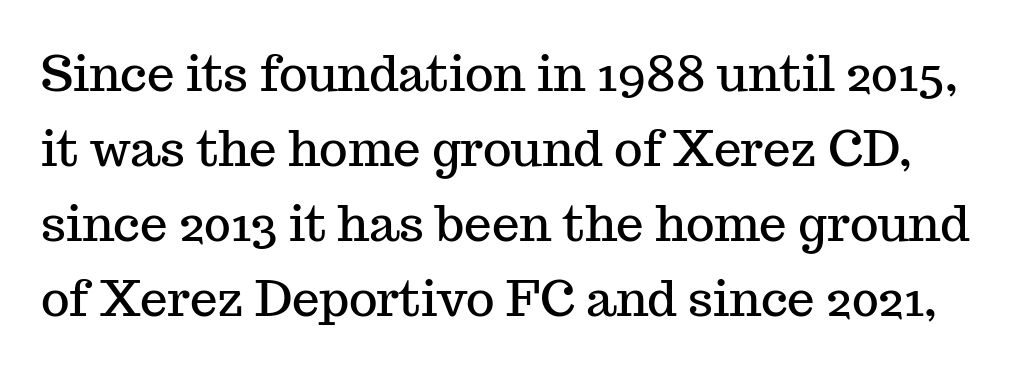
If you drew a line through each stem, it would be perfectly vertical. Serifs: yes, visible at the terminals of the letterforms. Leading matches the norm, producing a regular column. Do the characters align in a grid? No, the font is proportional. The string is rendered with underlining switched off. Glyph-to-glyph distance matches everyday printed text.
